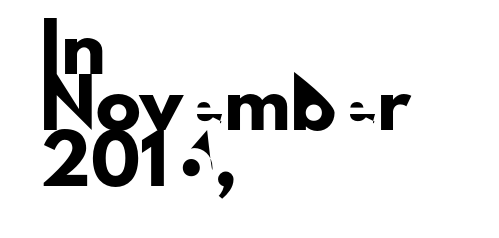
Nope, no serifs anywhere on these letters. Casual observation: everything's shoved over to the left. These lines were composed using upright roman letters. Rule under the text: the space is simply empty. Is the letter spacing exaggerated? No — it looks like the ordinary default. Looks like regular typesetting: each glyph gets only the width it needs.
